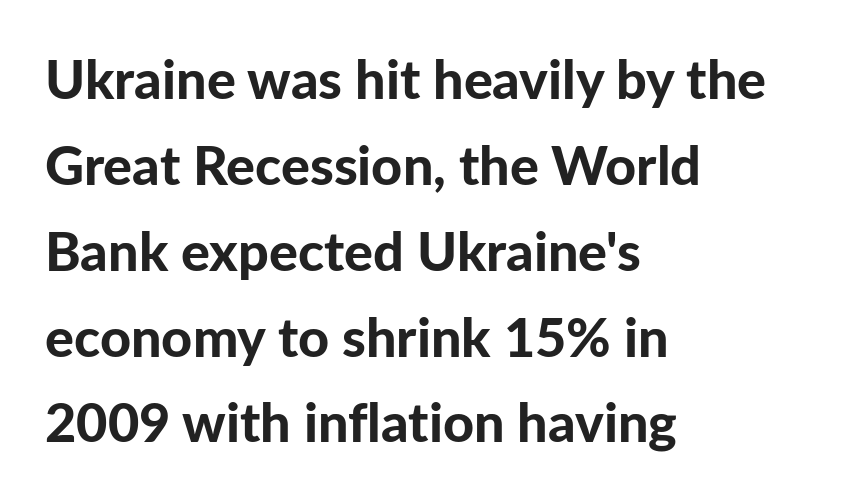
Note: no serifs on the glyphs. Unmarked baselines from the first word to the last. Think of a printed novel: that variable character pitch is what you see here. Whoever set this chose a conventional vertical rhythm. Every character sits straight up, as roman type does. Chunky letters — that's bold for sure.
